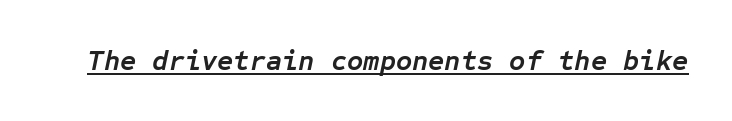
{"italic": "yes", "lean": "right", "slant_degrees": 12, "bold": "yes", "weight": "semibold", "width": "normal", "stroke_contrast": "low", "x_height": "medium", "monospaced": "yes", "underline": "yes", "letter_spacing": "normal", "letter_spacing_em": 0.0, "glyph_px": 28}
